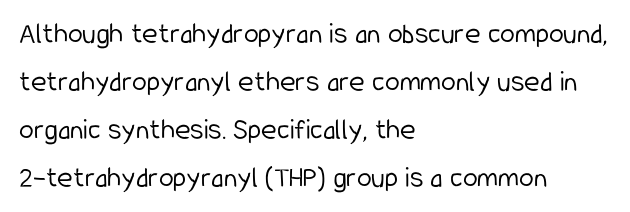
{"serif": "no", "italic": "no", "bold": "no", "weight": "light", "width": "condensed", "stroke_contrast": "low", "x_height": "medium", "monospaced": "no", "underline": "no", "align": "left", "line_spacing": "normal", "line_spacing_ratio": 1.6, "letter_spacing": "normal", "letter_spacing_em": 0.0, "glyph_px": 30}
